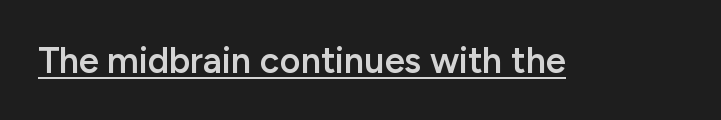
{"serif": "no", "italic": "no", "bold": "semi", "weight": "semibold", "width": "normal", "stroke_contrast": "low", "x_height": "medium", "monospaced": "no", "underline": "yes", "letter_spacing": "normal", "letter_spacing_em": 0.0, "glyph_px": 36}
